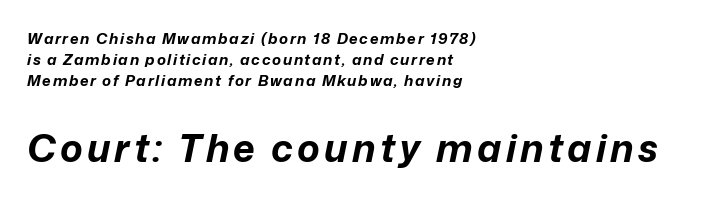
The image shows 38 px bold type, italic (leaning right); set left-aligned, normal line spacing (1.4x), not underlined; the second (bottom) block is 2.53x larger; low stroke contrast and a medium x-height.
